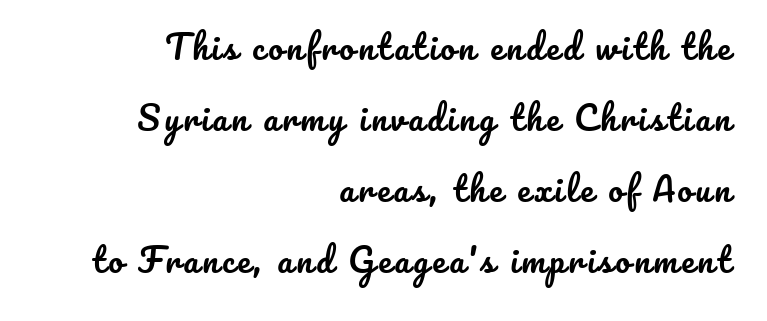
Q: Is the text italic (slanted)? A: Yes.
Q: Is the text underlined? A: No.
Q: How is the paragraph aligned? A: Right-aligned.
Q: Is the spacing between lines tight, normal or loose? A: Loose.
Q: Width (condensed, normal, or wide)? A: Normal.
Q: Stroke contrast? A: Low.
Q: x-height? A: Small.
Q: Monospaced? A: No.
